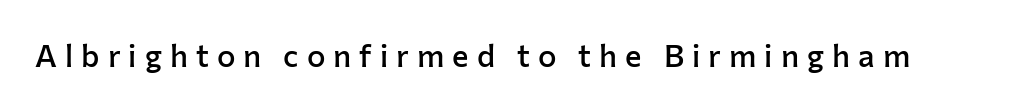
Each row of text sits above clean, open space. The font family rendered here belongs to the sans-serif group. The font is running at a semibold setting, under full bold. Students, note that the glyphs here are deliberately spaced far apart.
